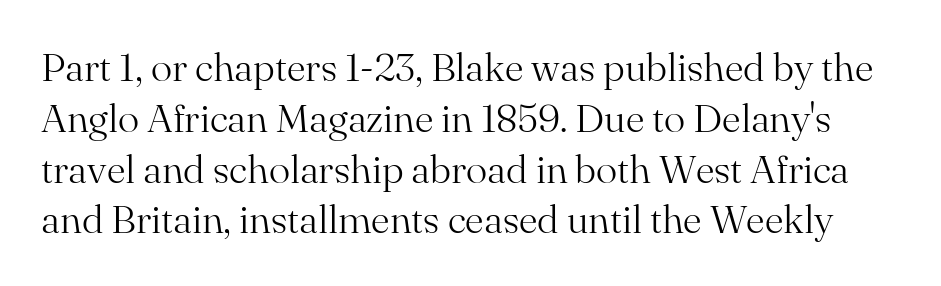
The image shows 40 px light serif type, upright; set normal line spacing (1.27x), normal letter spacing, not underlined; medium stroke contrast and a small x-height.
